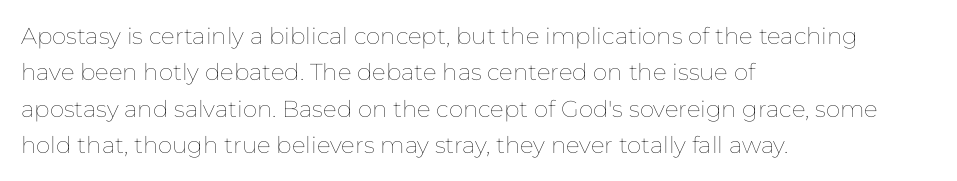
Q: Is the text bold? A: No.
Q: Is the text italic (slanted)? A: No, it is upright.
Q: Is the text underlined? A: No.
Q: How is the paragraph aligned? A: Left-aligned.
Q: Is the spacing between letters normal or unusually wide? A: Normal.
Q: Is the spacing between lines tight, normal or loose? A: Normal.
